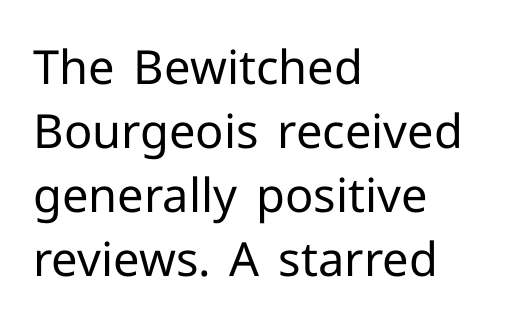
Q: Is the text bold? A: No.
Q: Is the text italic (slanted)? A: No, it is upright.
Q: Is the typeface a serif or a sans-serif typeface? A: Sans-serif.
Q: Is the text underlined? A: No.
Q: How is the paragraph aligned? A: Left-aligned.
Q: Is the spacing between letters normal or unusually wide? A: Normal.
Q: Is the spacing between lines tight, normal or loose? A: Normal.
Q: Width (condensed, normal, or wide)? A: Normal.
Q: Stroke contrast? A: Low.
Q: x-height? A: Medium.
Q: Monospaced? A: No.
